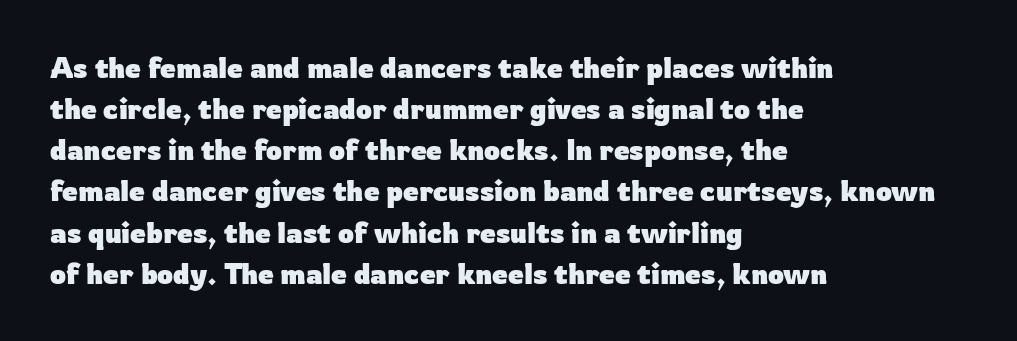
Each glyph is drawn with heavy, bold strokes. Any mark beneath the type? The region is blank. No extra tracking has been applied to these lines. Type style note: lacks serifs.
